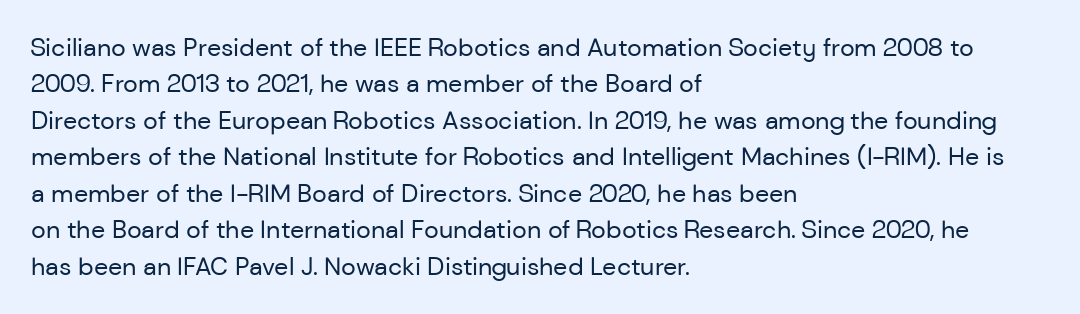
{"italic": "no", "bold": "no", "underline": "no", "align": "left", "line_spacing": "normal", "line_spacing_ratio": 1.46, "letter_spacing": "normal", "letter_spacing_em": 0.0, "glyph_px": 25}
